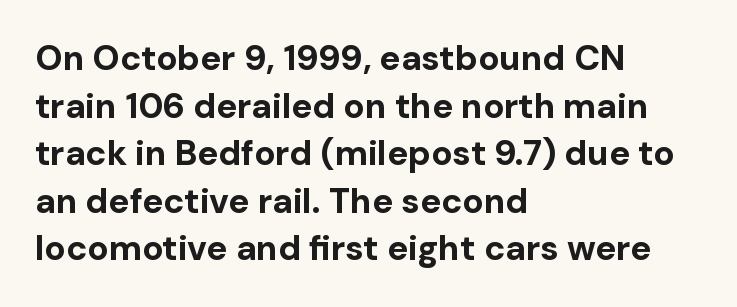
The image shows 35 px bold sans-serif type, upright; set left-aligned, normal line spacing (1.36x), normal letter spacing, not underlined; low stroke contrast and a medium x-height.
